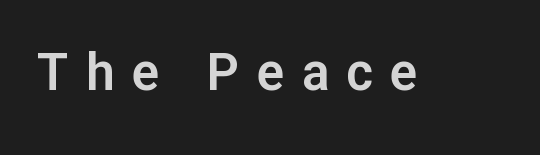
The face used here is proportionally spaced, like ordinary book or web type. A clean baseline with only descenders dipping below it. Nope, not italic — everything's standing straight. Nope, no serifs anywhere on these letters. Glyph-to-glyph distance is far greater than everyday printed text.
